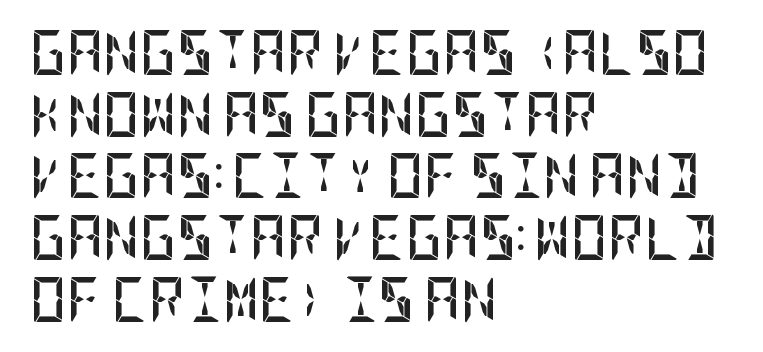
Q: Is the text bold? A: Yes.
Q: Is the text italic (slanted)? A: No, it is upright.
Q: Is the typeface a serif or a sans-serif typeface? A: Sans-serif.
Q: Is the text underlined? A: No.
Q: How is the paragraph aligned? A: Left-aligned.
Q: Is the spacing between letters normal or unusually wide? A: Normal.
Q: Is the spacing between lines tight, normal or loose? A: Normal.
Q: Width (condensed, normal, or wide)? A: Condensed.
Q: Stroke contrast? A: Low.
Q: x-height? A: Large.
